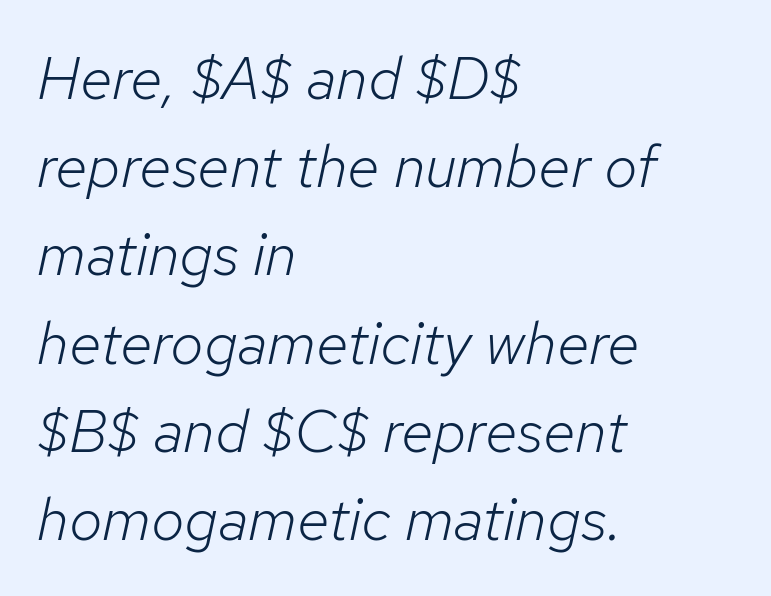
{"italic": "yes", "lean": "right", "slant_degrees": 12, "bold": "no", "weight": "light", "width": "normal", "stroke_contrast": "low", "x_height": "medium", "monospaced": "no", "underline": "no", "align": "left", "line_spacing": "normal", "line_spacing_ratio": 1.47, "letter_spacing": "normal", "letter_spacing_em": 0.0, "glyph_px": 60}
